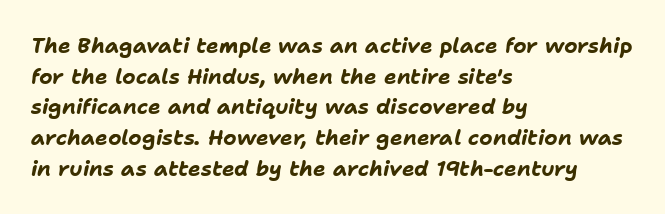
Q: Is the text bold? A: Yes.
Q: Is the text italic (slanted)? A: Yes, it leans right by about 11 degrees.
Q: Is the text underlined? A: No.
Q: How is the paragraph aligned? A: Left-aligned.
Q: Is the spacing between letters normal or unusually wide? A: Normal.
Q: Is the spacing between lines tight, normal or loose? A: Normal.
